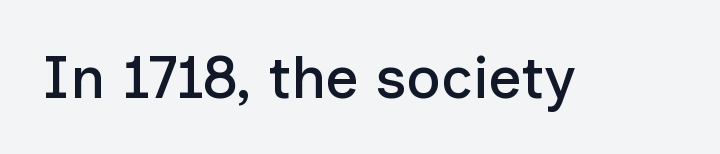
{"serif": "no", "italic": "no", "width": "normal", "stroke_contrast": "low", "x_height": "medium", "monospaced": "no", "underline": "no", "letter_spacing": "normal", "letter_spacing_em": 0.0, "glyph_px": 59}
